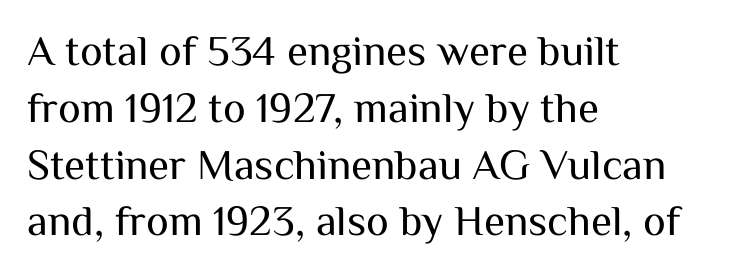
Q: Is the text bold? A: No.
Q: Is the text italic (slanted)? A: No, it is upright.
Q: Is the typeface a serif or a sans-serif typeface? A: Sans-serif.
Q: Is the text underlined? A: No.
Q: How is the paragraph aligned? A: Left-aligned.
Q: Is the spacing between letters normal or unusually wide? A: Normal.
Q: Is the spacing between lines tight, normal or loose? A: Normal.
Q: Width (condensed, normal, or wide)? A: Normal.
Q: Stroke contrast? A: Medium.
Q: x-height? A: Medium.
Q: Monospaced? A: No.
